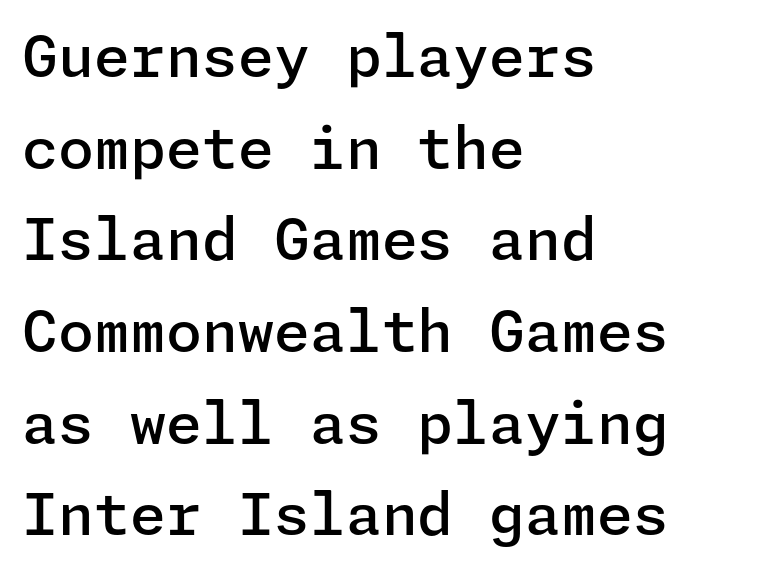
Q: Is the text bold? A: Semi-bold.
Q: Is the text italic (slanted)? A: No, it is upright.
Q: Is the typeface a serif or a sans-serif typeface? A: Sans-serif.
Q: Is the text underlined? A: No.
Q: How is the paragraph aligned? A: Left-aligned.
Q: Is the spacing between letters normal or unusually wide? A: Normal.
Q: Is the spacing between lines tight, normal or loose? A: Normal.
Q: Width (condensed, normal, or wide)? A: Normal.
Q: Stroke contrast? A: Low.
Q: x-height? A: Medium.
